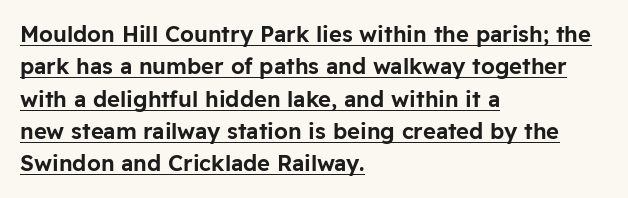
{"italic": "no", "underline": "yes", "align": "left", "line_spacing": "normal", "line_spacing_ratio": 1.47, "letter_spacing": "normal", "letter_spacing_em": 0.0, "glyph_px": 22}
